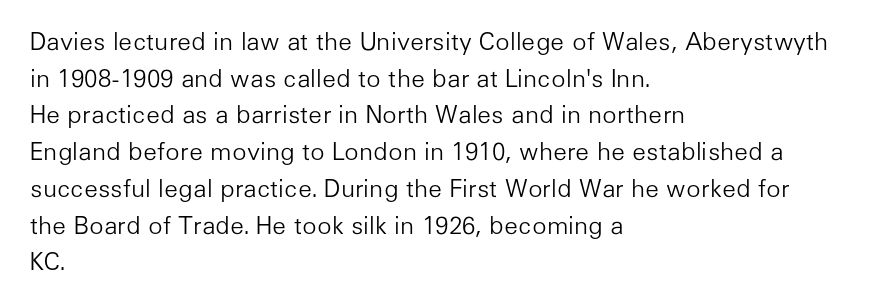
Standard letterfit; no display-style spreading of the glyphs. No chunkiness to these letters — they're not bold. This is roman type, the default non-slanted kind. Does the copy run flush right? No — it runs flush left.
